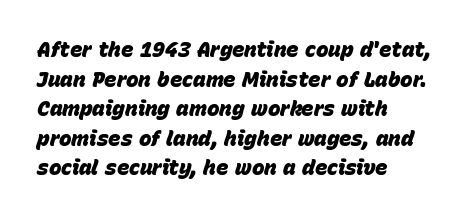
Underlining? Definitely not there. Italic: yes, the glyphs are oblique. Letter spacing: default. One glance says typical: line gaps are just what's usual. A dark, heavy texture on the line: the type is bold. In CSS terms this would be text-align: left.
